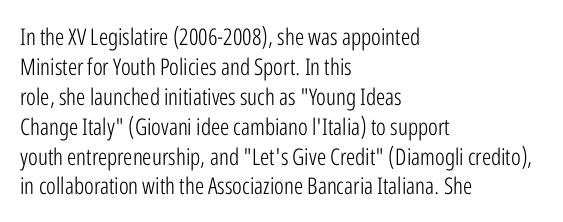
The image shows 23 px text type, upright; set left-aligned, normal line spacing (1.3x), normal letter spacing, not underlined.
